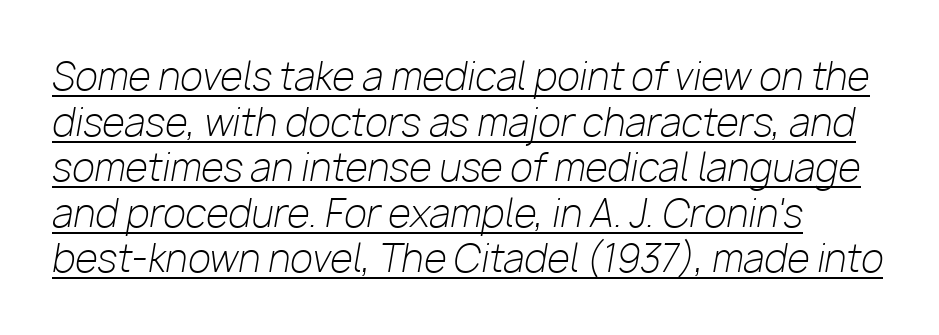
Is this a fixed-width face? No — the glyphs have proportional, varying widths. Like a heading marked for emphasis, these lines bear an underscore. The rendering anchors every line to the left-hand side. The font is comparable to plain body text, perhaps lighter.
